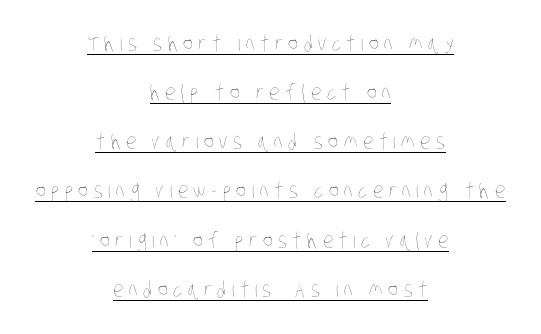
Q: Is the text bold? A: No.
Q: Is the text underlined? A: Yes.
Q: How is the paragraph aligned? A: Centered.
Q: Is the spacing between letters normal or unusually wide? A: Unusually wide.
Q: Is the spacing between lines tight, normal or loose? A: Loose.
